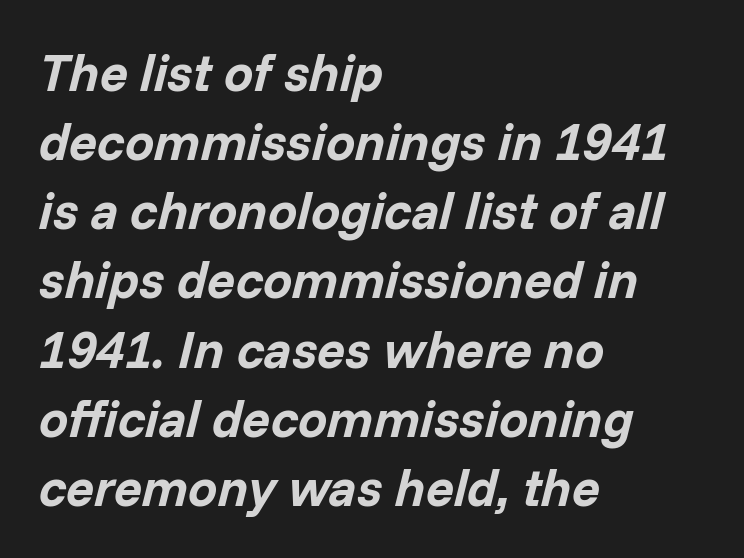
{"italic": "yes", "lean": "right", "slant_degrees": 14, "bold": "yes", "weight": "bold", "width": "normal", "stroke_contrast": "low", "x_height": "medium", "monospaced": "no", "underline": "no", "align": "left", "line_spacing": "normal", "line_spacing_ratio": 1.33, "letter_spacing": "normal", "letter_spacing_em": 0.0, "glyph_px": 52}
